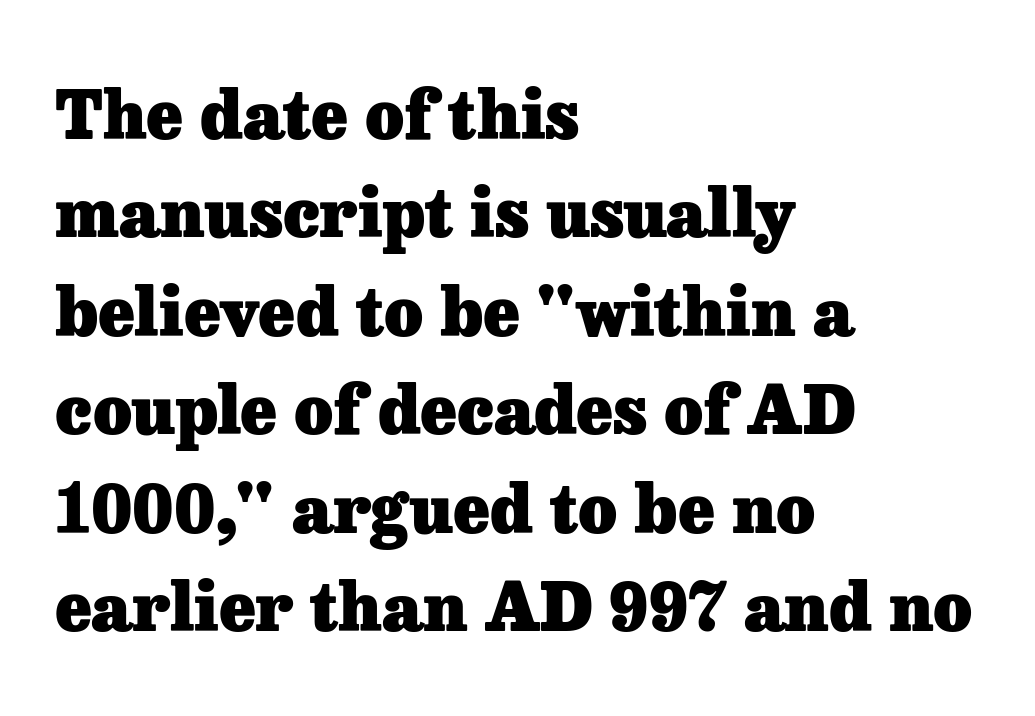
Q: Is the text bold? A: Yes.
Q: Is the text italic (slanted)? A: No, it is upright.
Q: Is the typeface a serif or a sans-serif typeface? A: Serif.
Q: Is the text underlined? A: No.
Q: How is the paragraph aligned? A: Left-aligned.
Q: Is the spacing between letters normal or unusually wide? A: Normal.
Q: Is the spacing between lines tight, normal or loose? A: Normal.
Q: Width (condensed, normal, or wide)? A: Normal.
Q: Stroke contrast? A: Low.
Q: x-height? A: Medium.
Q: Monospaced? A: No.
